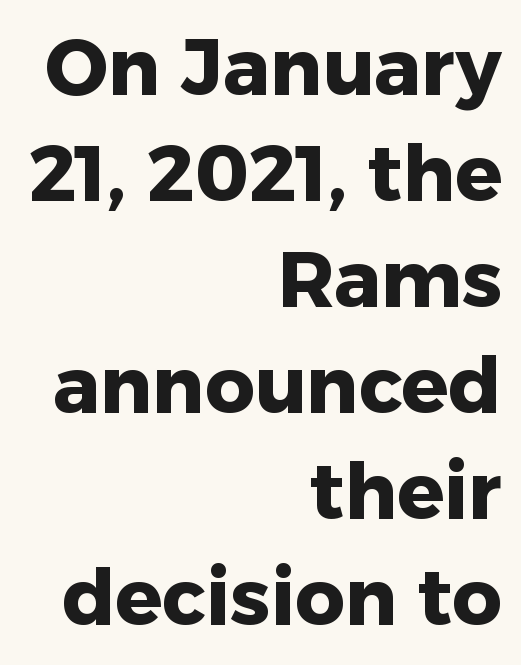
Q: Is the text bold? A: Yes.
Q: Is the text italic (slanted)? A: No, it is upright.
Q: Is the typeface a serif or a sans-serif typeface? A: Sans-serif.
Q: Is the text underlined? A: No.
Q: How is the paragraph aligned? A: Right-aligned.
Q: Is the spacing between letters normal or unusually wide? A: Normal.
Q: Is the spacing between lines tight, normal or loose? A: Normal.
Q: Width (condensed, normal, or wide)? A: Normal.
Q: Stroke contrast? A: Low.
Q: x-height? A: Medium.
Q: Monospaced? A: No.
